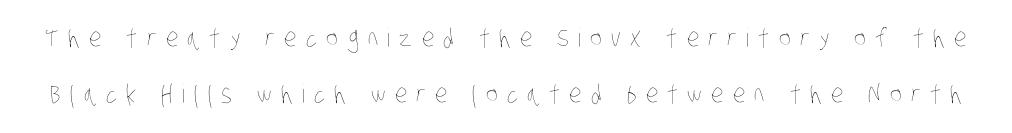
The image shows 25 px text type; set loose line spacing (2.24x), unusually wide letter spacing (+0.37 em), not underlined.
